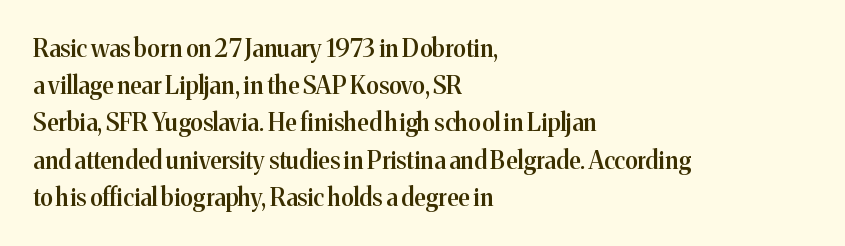
If you measured baseline to baseline, you'd find a middling distance. Summary of weight: moderately heavy, a semibold. Horizontal alignment here is leftward, the default for most running prose. Beneath every word, the page is bare.
